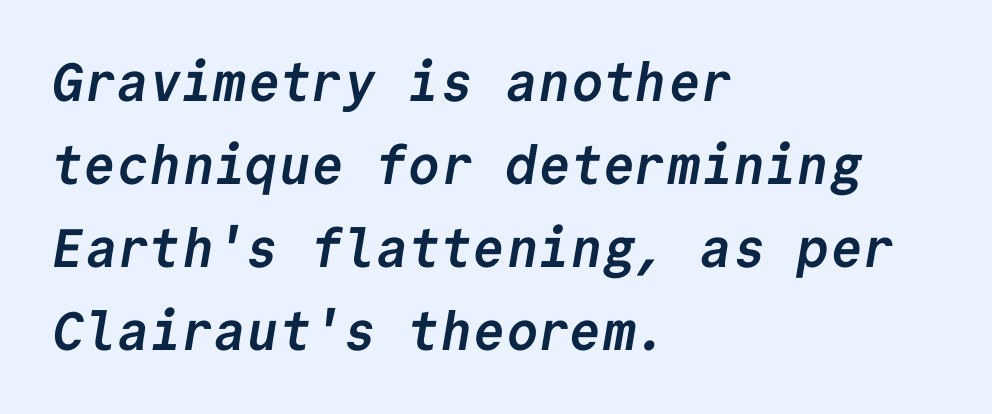
{"serif": "no", "bold": "yes", "weight": "semibold", "width": "normal", "stroke_contrast": "low", "x_height": "medium", "monospaced": "yes", "underline": "no", "align": "left", "line_spacing": "normal", "line_spacing_ratio": 1.54, "letter_spacing": "normal", "letter_spacing_em": 0.0, "glyph_px": 54}
